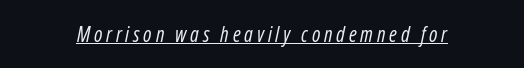
{"italic": "yes", "lean": "right", "slant_degrees": 12, "bold": "no", "underline": "yes", "glyph_px": 21}
